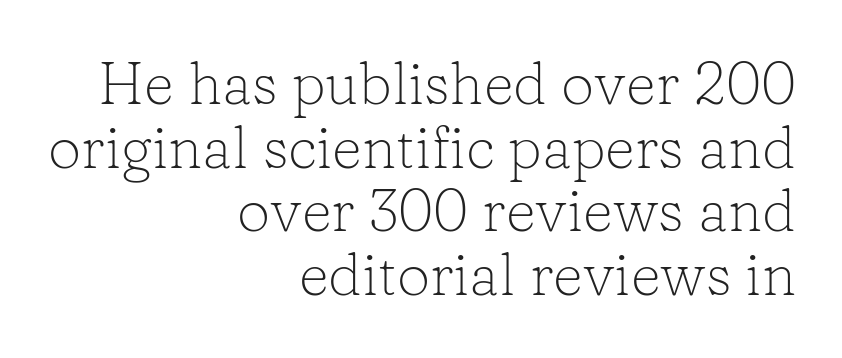
Q: Is the text bold? A: No.
Q: Is the text italic (slanted)? A: No, it is upright.
Q: Is the typeface a serif or a sans-serif typeface? A: Serif.
Q: Is the text underlined? A: No.
Q: How is the paragraph aligned? A: Right-aligned.
Q: Is the spacing between letters normal or unusually wide? A: Normal.
Q: Is the spacing between lines tight, normal or loose? A: Tight.
Q: Width (condensed, normal, or wide)? A: Normal.
Q: Stroke contrast? A: Low.
Q: x-height? A: Medium.
Q: Monospaced? A: No.
